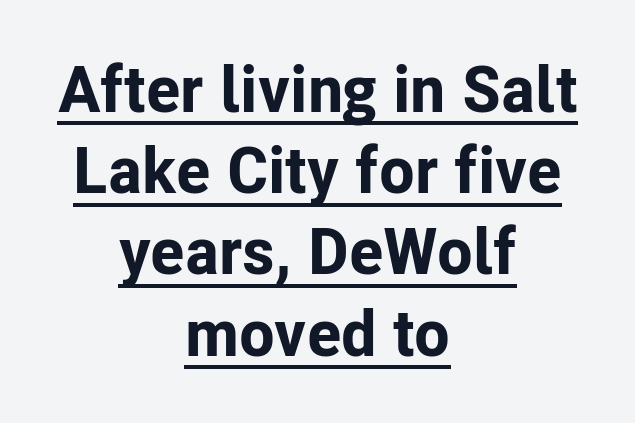
The image shows 65 px bold sans-serif type, upright; set centered, normal line spacing (1.25x), normal letter spacing, underlined; low stroke contrast and a medium x-height.
